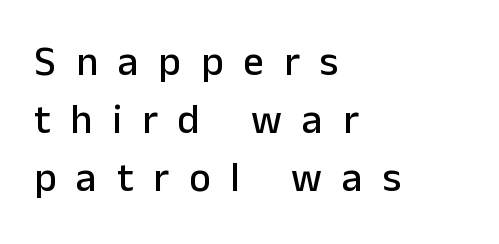
Does the copy run flush right? No — it runs flush left. Do the characters align in a grid? No, the font is proportional. Substantial extra tracking has been applied to these lines. Posture: straight, roman, zero tilt. The words here are not underlined.
